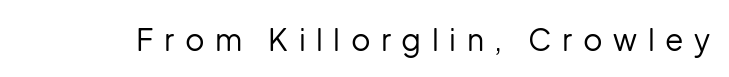
Q: Is the text bold? A: No.
Q: Is the text italic (slanted)? A: No, it is upright.
Q: Is the typeface a serif or a sans-serif typeface? A: Sans-serif.
Q: Is the text underlined? A: No.
Q: Is the spacing between letters normal or unusually wide? A: Unusually wide.
Q: Width (condensed, normal, or wide)? A: Normal.
Q: Stroke contrast? A: Low.
Q: x-height? A: Medium.
Q: Monospaced? A: No.
